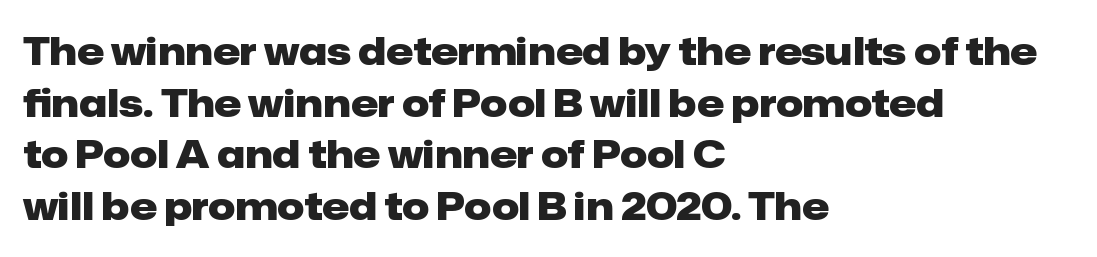
Q: Is the text bold? A: Yes.
Q: Is the text italic (slanted)? A: No, it is upright.
Q: Is the typeface a serif or a sans-serif typeface? A: Sans-serif.
Q: Is the text underlined? A: No.
Q: How is the paragraph aligned? A: Left-aligned.
Q: Is the spacing between letters normal or unusually wide? A: Normal.
Q: Is the spacing between lines tight, normal or loose? A: Normal.
Q: Width (condensed, normal, or wide)? A: Normal.
Q: Stroke contrast? A: Low.
Q: x-height? A: Medium.
Q: Monospaced? A: No.
